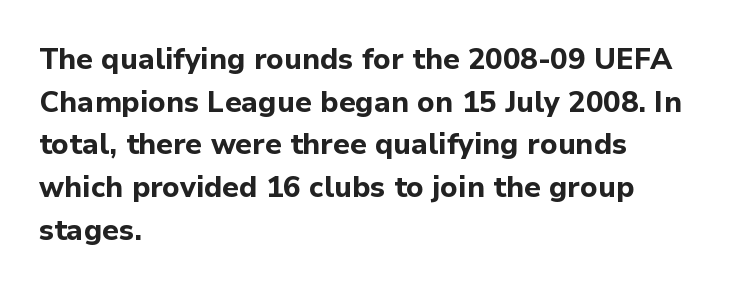
{"serif": "no", "italic": "no", "bold": "yes", "weight": "bold", "width": "normal", "stroke_contrast": "low", "x_height": "medium", "monospaced": "no", "underline": "no", "align": "left", "line_spacing": "normal", "line_spacing_ratio": 1.47, "letter_spacing": "normal", "letter_spacing_em": 0.0, "glyph_px": 29}
